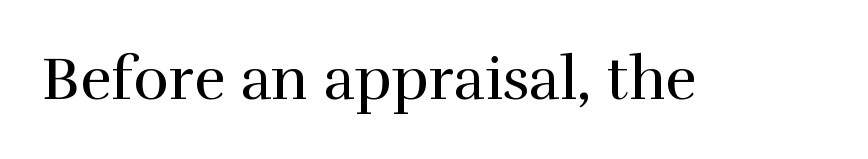
{"serif": "yes", "italic": "no", "bold": "no", "weight": "regular", "width": "normal", "stroke_contrast": "high", "x_height": "medium", "monospaced": "no", "underline": "no", "letter_spacing": "normal", "letter_spacing_em": 0.0, "glyph_px": 60}
